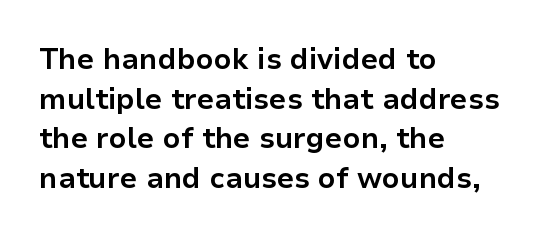
Q: Is the text bold? A: Yes.
Q: Is the text italic (slanted)? A: No, it is upright.
Q: Is the typeface a serif or a sans-serif typeface? A: Sans-serif.
Q: Is the text underlined? A: No.
Q: How is the paragraph aligned? A: Left-aligned.
Q: Is the spacing between letters normal or unusually wide? A: Normal.
Q: Is the spacing between lines tight, normal or loose? A: Normal.
Q: Width (condensed, normal, or wide)? A: Normal.
Q: Stroke contrast? A: Low.
Q: x-height? A: Medium.
Q: Monospaced? A: No.
